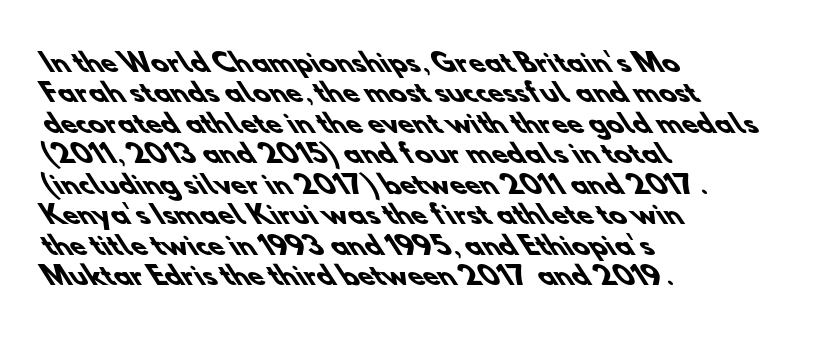
The image shows 25 px bold type; set left-aligned, line spacing 1.22x, normal letter spacing, not underlined.
